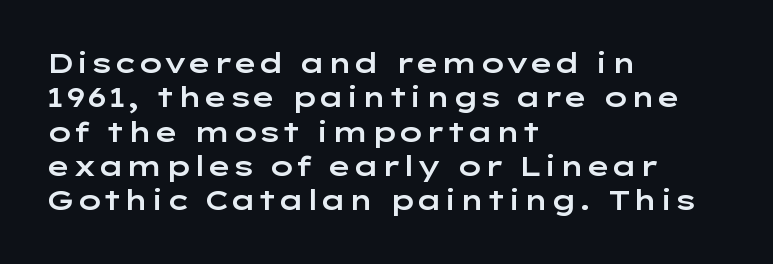
{"italic": "no", "underline": "no", "align": "left", "line_spacing": "normal", "line_spacing_ratio": 1.27, "letter_spacing": "normal", "letter_spacing_em": 0.0, "glyph_px": 27}
